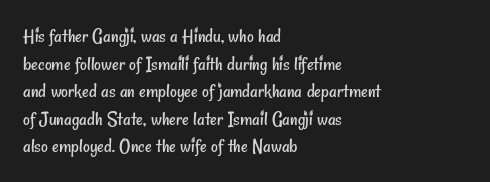
The image shows 21 px text type; set left-aligned, normal line spacing (1.31x), normal letter spacing, not underlined.
